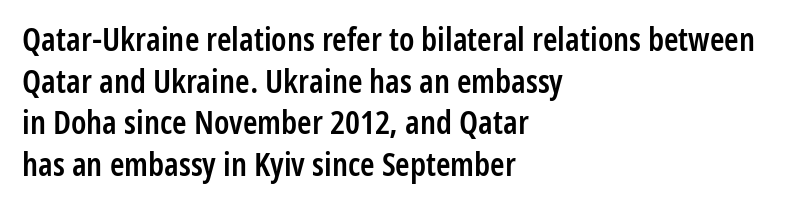
Q: Is the text bold? A: Semi-bold.
Q: Is the text italic (slanted)? A: No, it is upright.
Q: Is the typeface a serif or a sans-serif typeface? A: Sans-serif.
Q: Is the text underlined? A: No.
Q: How is the paragraph aligned? A: Left-aligned.
Q: Is the spacing between letters normal or unusually wide? A: Normal.
Q: Is the spacing between lines tight, normal or loose? A: Normal.
Q: Width (condensed, normal, or wide)? A: Condensed.
Q: Stroke contrast? A: Low.
Q: x-height? A: Medium.
Q: Monospaced? A: No.
